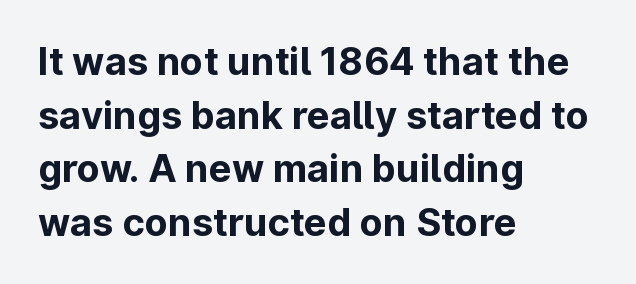
Short and long lines alike share a common starting point at left. Observe the absence of serifs on each vertical stroke in this sample. A typesetter would mark this as roman, not italic. The rendering uses a moderate line-height, typical for paragraphs. Proportional: the letters do not fall into vertical columns.
